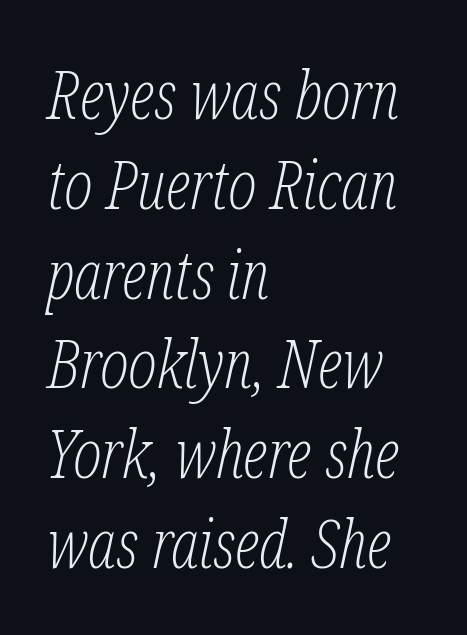
Stem width sits at or under what a default text font uses. Underlining? Definitely not there. Varying glyph widths throughout — classic text-font behaviour. The specimen reads as italic at a glance. Tracking value appears to be zero — textbook default spacing. Regarding serifs, this sample has them.
